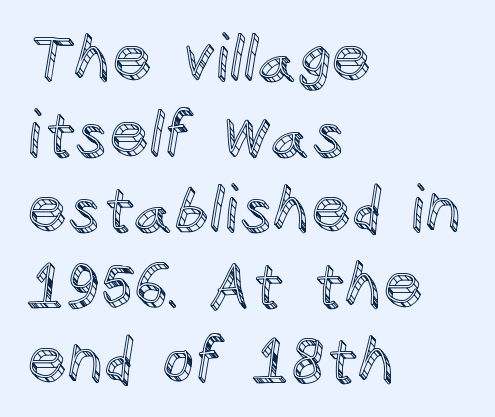
{"width": "normal", "x_height": "large", "monospaced": "no", "underline": "no", "align": "left", "line_spacing_ratio": 1.2, "letter_spacing": "normal", "letter_spacing_em": 0.0, "glyph_px": 63}
